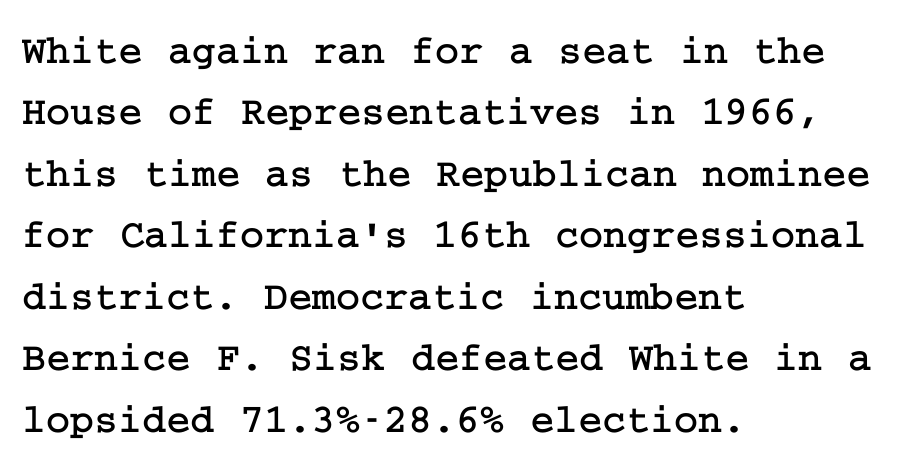
Reading down the block, your eye returns to a fixed left position each line. Honestly, there is no underline to notice here at all. The passage shown stacks its lines at a standard gap. Stroke terminals: seriffed. Spacing between characters is what you'd get straight out of the box. Characters remain perfectly vertical along every line.
